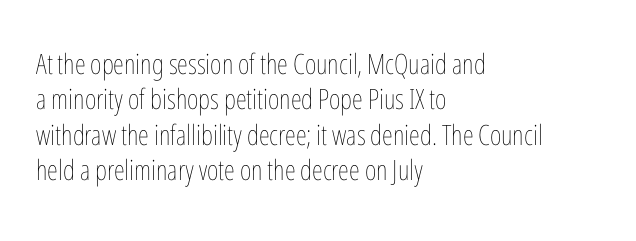
The image shows 28 px thin, condensed type, upright; set left-aligned, normal line spacing (1.26x), normal letter spacing, not underlined; low stroke contrast and a medium x-height.
